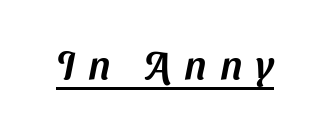
These lines have a slow, spaced-out rhythm from letter to letter. Nope, no serifs anywhere on these letters. Varying glyph widths throughout — classic text-font behaviour. The rendered words wear a rule along their underside.
